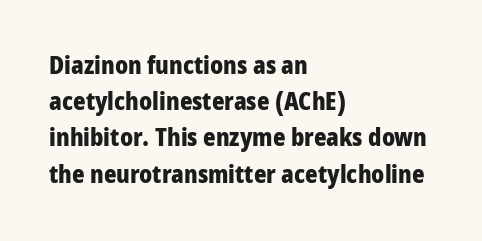
The vertical gap from one line to the next is medium. In terms of posture, this sample is upright. Look at the stroke-to-counter ratio: heavy, a bold. Clear beneath every line of the passage. Casual observation: everything's shoved over to the left. You could call the tracking neutral — neither tight nor loose.
